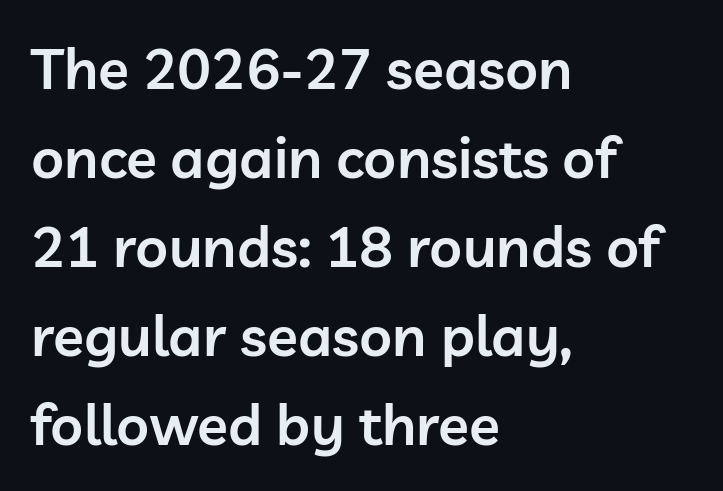
{"serif": "no", "italic": "no", "bold": "semi", "weight": "semibold", "width": "normal", "stroke_contrast": "low", "x_height": "medium", "monospaced": "no", "underline": "no", "align": "left", "line_spacing": "normal", "line_spacing_ratio": 1.56, "letter_spacing": "normal", "letter_spacing_em": 0.0, "glyph_px": 57}
